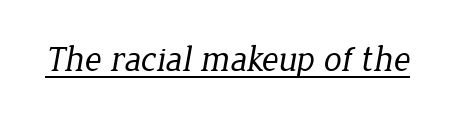
Q: Is the text bold? A: No.
Q: Is the typeface a serif or a sans-serif typeface? A: Serif.
Q: Is the text underlined? A: Yes.
Q: Is the spacing between letters normal or unusually wide? A: Normal.
Q: Width (condensed, normal, or wide)? A: Normal.
Q: Stroke contrast? A: Low.
Q: x-height? A: Medium.
Q: Monospaced? A: No.
